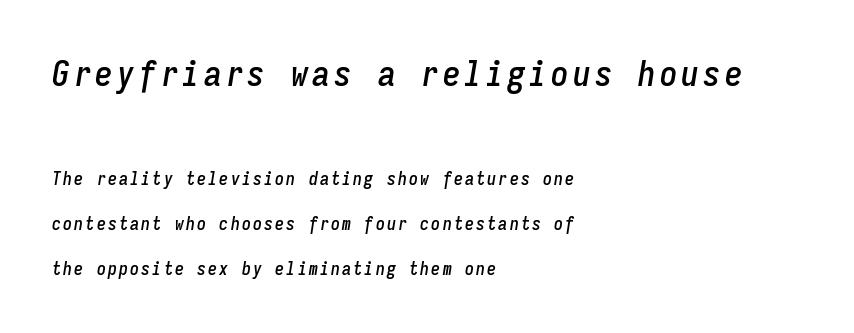
The image shows 35 px condensed type, italic (leaning right), monospaced; set left-aligned, loose line spacing (2.49x), not underlined; the first (top) block is 1.94x larger; low stroke contrast and a medium x-height.
